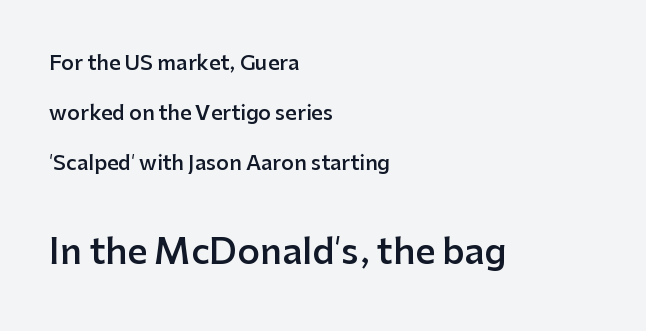
The horizontal fit of the characters is conventional and even. Typographic density is moderately raised because the face is semibold. This is the regular roman posture of the typeface. The compositor pushed each line to the left boundary. Descenders are the only things crossing below the line.
